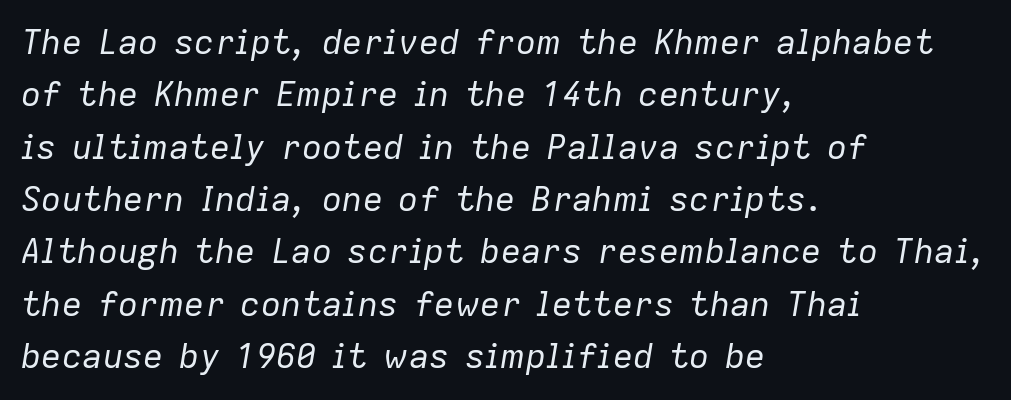
The lines in this sample share a left origin and differ only in where they stop. These lines keep a tight, regular rhythm from letter to letter. Spacing verdict: proportional, widths tailored to each character. The specimen reads as italic at a glance. The glyphs are unaccompanied by any horizontal stroke below them.
